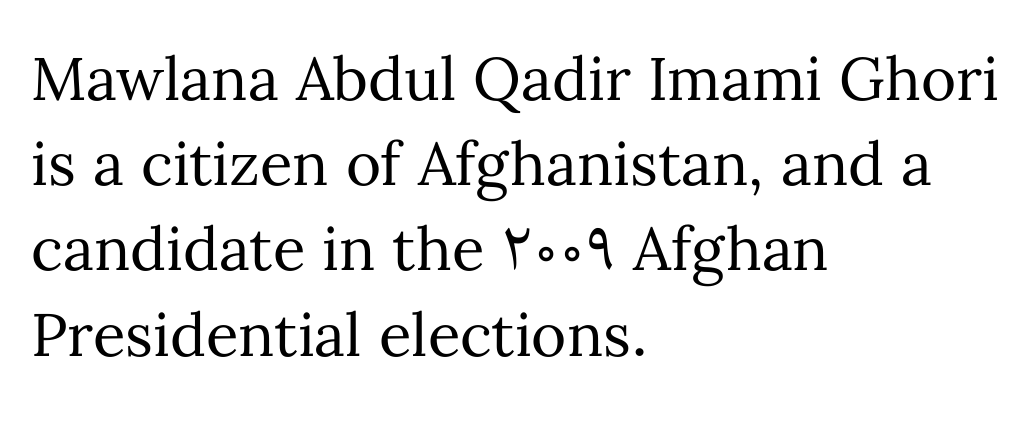
You can tell it's not italic because the verticals are truly vertical. One glance says typical: line gaps are just what's usual. The specimen omits any rule beneath the text block's lines. This sample is left-justified, so line endings fall wherever the words run out. Default kerning and tracking; the words read as compact shapes. These lines are rendered in a variable-pitch font.
